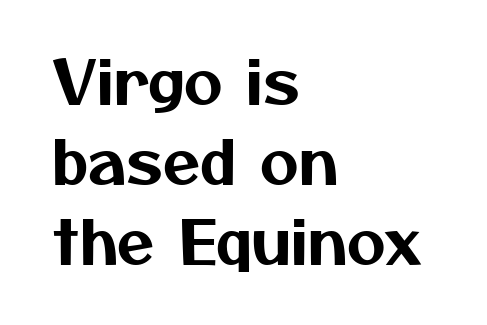
Regarding serifs, this sample does without them. Proportional: the letters do not fall into vertical columns. Interline gaps are of average width in this sample. The area under the type is left untouched.
